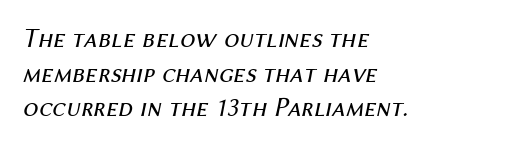
{"italic": "yes", "lean": "right", "slant_degrees": 12, "bold": "no", "underline": "no", "align": "left", "line_spacing": "normal", "line_spacing_ratio": 1.28, "letter_spacing": "normal", "letter_spacing_em": 0.0, "glyph_px": 27}
